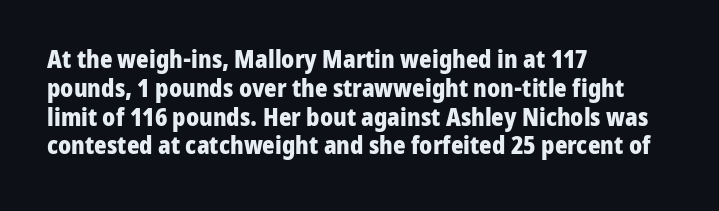
{"italic": "no", "bold": "yes", "underline": "no", "align": "left", "line_spacing_ratio": 1.2, "letter_spacing": "normal", "letter_spacing_em": 0.0, "glyph_px": 24}
